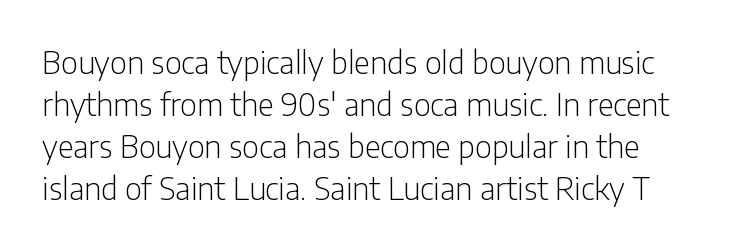
The zone under the glyphs is completely vacant. No letter is thick-stroked: the sample isn't bold. Vertical strokes here are truly vertical. You could not count columns in this text — the font is proportionally spaced. The compositor pushed each line to the left boundary.
